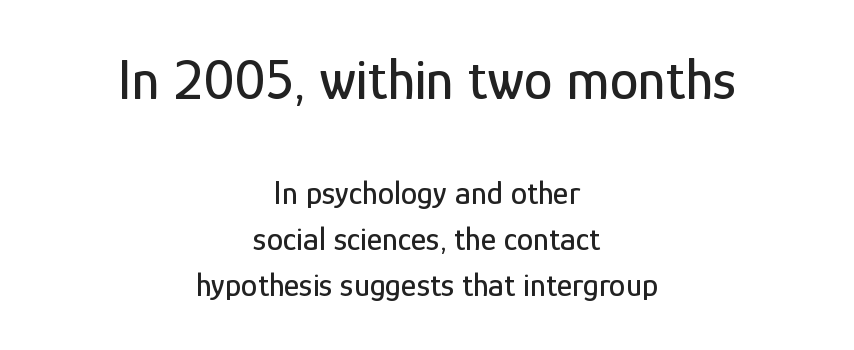
The image shows 58 px condensed sans-serif type, upright; set centered, normal line spacing (1.4x), normal letter spacing, not underlined; the first (top) block is 1.76x larger; low stroke contrast and a medium x-height.
